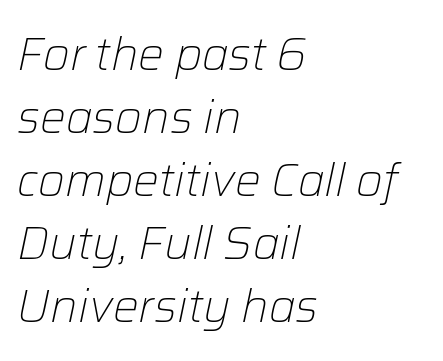
Think standard paragraph weight, or any step lighter than that. The string is rendered with underlining switched off. Casual observation: everything's shoved over to the left. A typesetter would call this proportional, since set widths differ per character. When letters slant like this, we call the style italic. What stands out about the letter spacing? Nothing — it is the standard amount.
